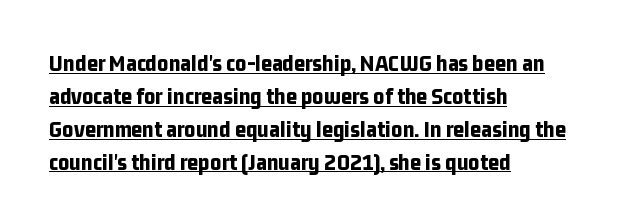
The image shows 24 px bold type, upright; set left-aligned, normal line spacing (1.37x), normal letter spacing, underlined.
